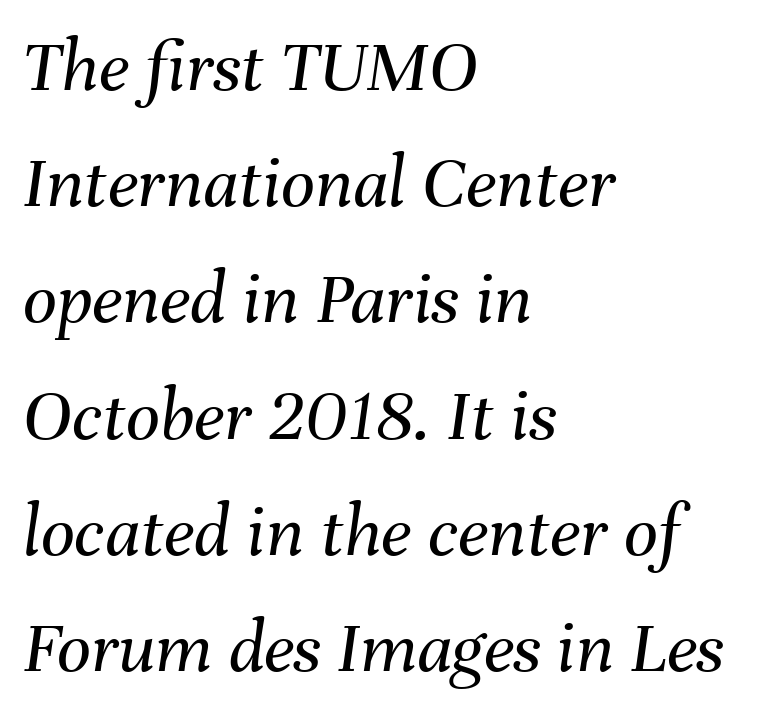
Q: Is the text bold? A: No.
Q: Is the text italic (slanted)? A: Yes, it leans right by about 8 degrees.
Q: Is the text underlined? A: No.
Q: How is the paragraph aligned? A: Left-aligned.
Q: Is the spacing between letters normal or unusually wide? A: Normal.
Q: Is the spacing between lines tight, normal or loose? A: Normal.
Q: Width (condensed, normal, or wide)? A: Normal.
Q: Stroke contrast? A: Medium.
Q: x-height? A: Medium.
Q: Monospaced? A: No.
